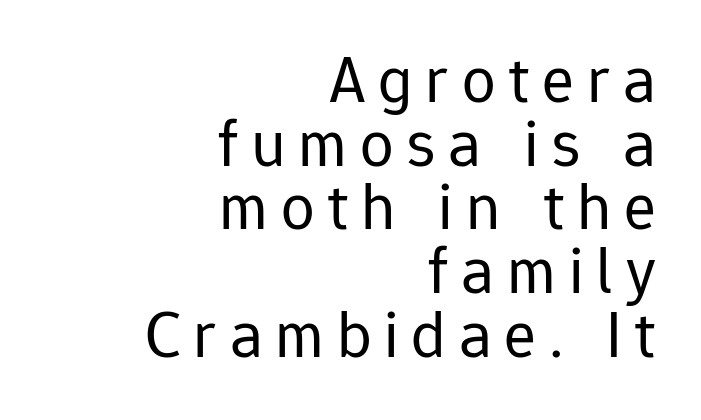
{"serif": "no", "italic": "no", "bold": "no", "weight": "regular", "width": "normal", "stroke_contrast": "low", "x_height": "medium", "monospaced": "no", "underline": "no", "align": "right", "line_spacing": "tight", "line_spacing_ratio": 0.95, "glyph_px": 67}
